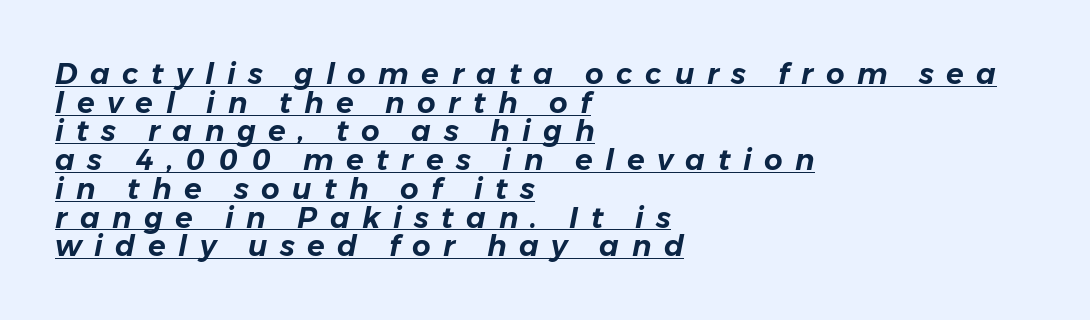
Q: Is the text italic (slanted)? A: Yes, it leans right by about 11 degrees.
Q: Is the text underlined? A: Yes.
Q: How is the paragraph aligned? A: Left-aligned.
Q: Is the spacing between letters normal or unusually wide? A: Unusually wide.
Q: Is the spacing between lines tight, normal or loose? A: Tight.
Q: Width (condensed, normal, or wide)? A: Normal.
Q: Stroke contrast? A: Low.
Q: x-height? A: Medium.
Q: Monospaced? A: No.
